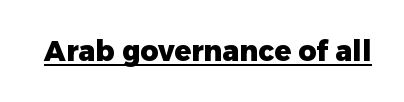
Q: Is the text bold? A: Yes.
Q: Is the text italic (slanted)? A: No, it is upright.
Q: Is the typeface a serif or a sans-serif typeface? A: Sans-serif.
Q: Is the text underlined? A: Yes.
Q: Is the spacing between letters normal or unusually wide? A: Normal.
Q: Width (condensed, normal, or wide)? A: Normal.
Q: Stroke contrast? A: Low.
Q: x-height? A: Medium.
Q: Monospaced? A: No.
